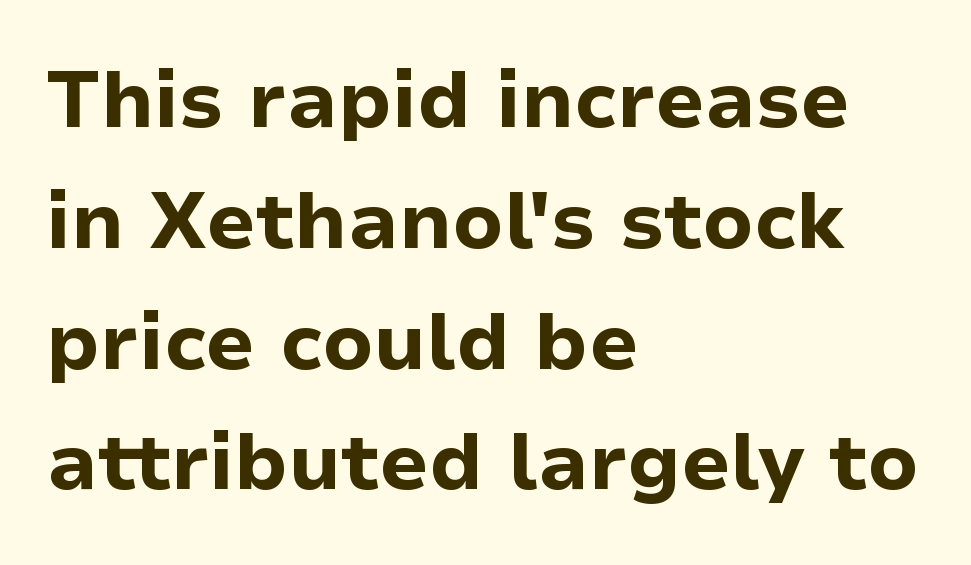
Q: Is the text bold? A: Yes.
Q: Is the text italic (slanted)? A: No, it is upright.
Q: Is the typeface a serif or a sans-serif typeface? A: Sans-serif.
Q: Is the text underlined? A: No.
Q: How is the paragraph aligned? A: Left-aligned.
Q: Is the spacing between letters normal or unusually wide? A: Normal.
Q: Is the spacing between lines tight, normal or loose? A: Normal.
Q: Width (condensed, normal, or wide)? A: Normal.
Q: Stroke contrast? A: Low.
Q: x-height? A: Medium.
Q: Monospaced? A: No.
